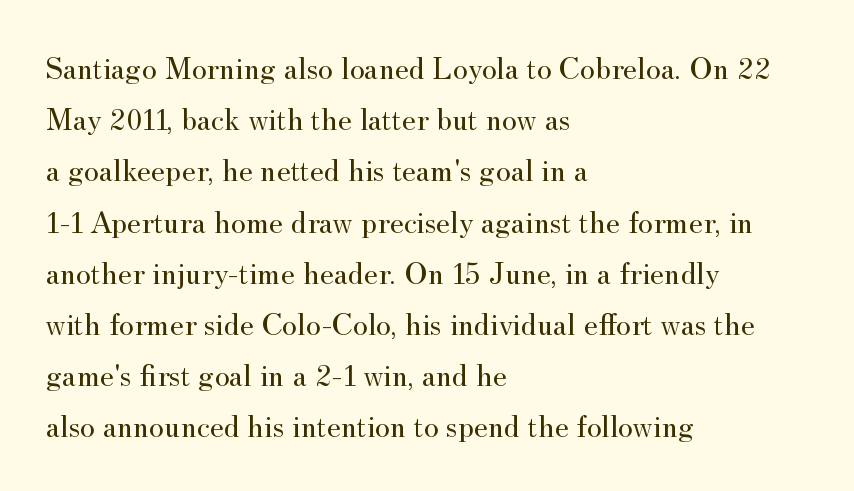
Stroke thickness stays within the range of a standard reading face or lighter. Compared with a centered layout, this one pins lines to the left instead. The tracking reads as untouched default to a designer's eye. Small tapered or slab feet sit at the stroke ends, so this counts as serif. Vertically, the passage feels balanced, rows spaced as you'd expect.
